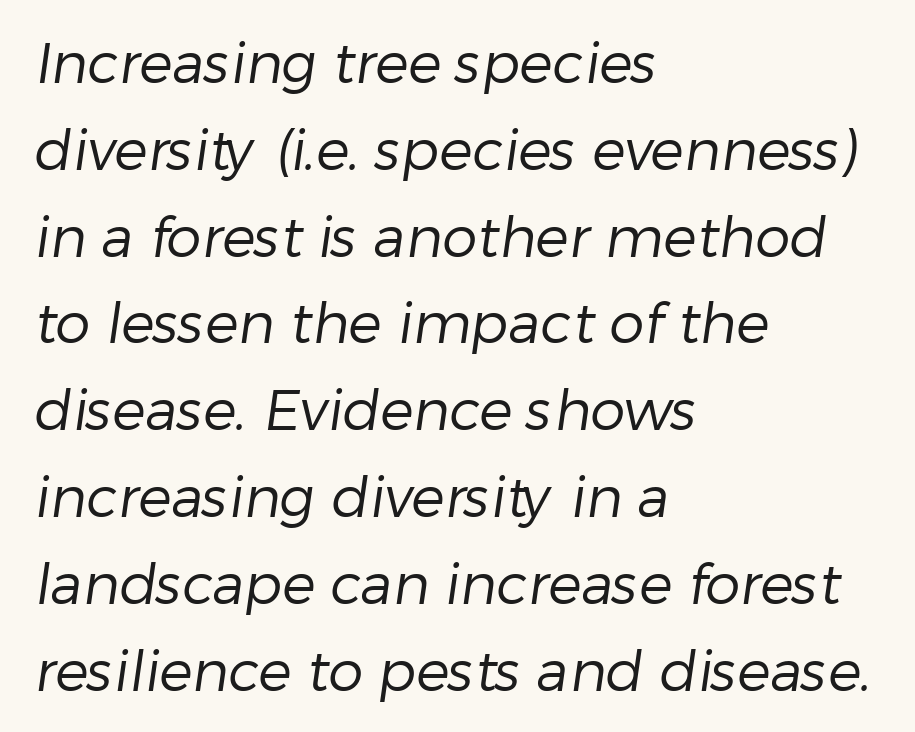
Q: Is the text bold? A: No.
Q: Is the typeface a serif or a sans-serif typeface? A: Sans-serif.
Q: Is the text underlined? A: No.
Q: How is the paragraph aligned? A: Left-aligned.
Q: Is the spacing between letters normal or unusually wide? A: Normal.
Q: Is the spacing between lines tight, normal or loose? A: Normal.
Q: Width (condensed, normal, or wide)? A: Normal.
Q: Stroke contrast? A: Low.
Q: x-height? A: Medium.
Q: Monospaced? A: No.
